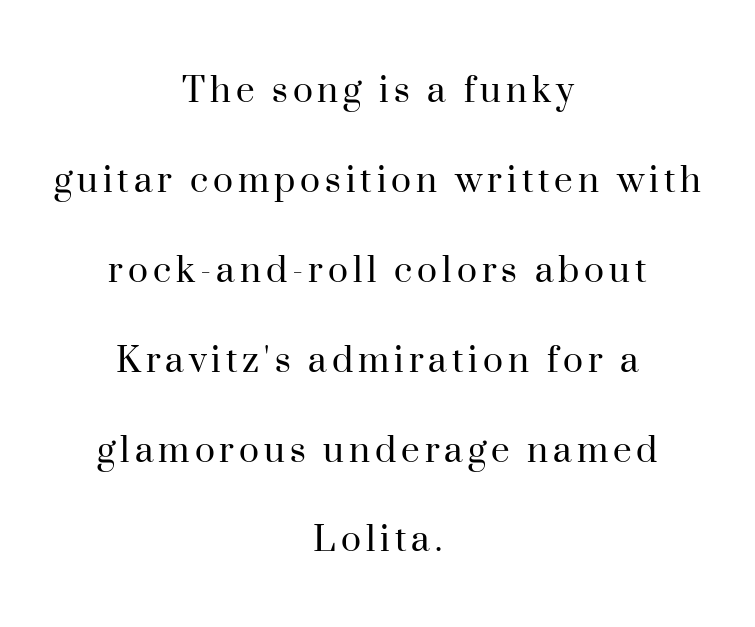
Q: Is the text bold? A: No.
Q: Is the text italic (slanted)? A: No, it is upright.
Q: Is the typeface a serif or a sans-serif typeface? A: Serif.
Q: Is the text underlined? A: No.
Q: How is the paragraph aligned? A: Centered.
Q: Is the spacing between lines tight, normal or loose? A: Loose.
Q: Width (condensed, normal, or wide)? A: Normal.
Q: Stroke contrast? A: High.
Q: x-height? A: Small.
Q: Monospaced? A: No.
